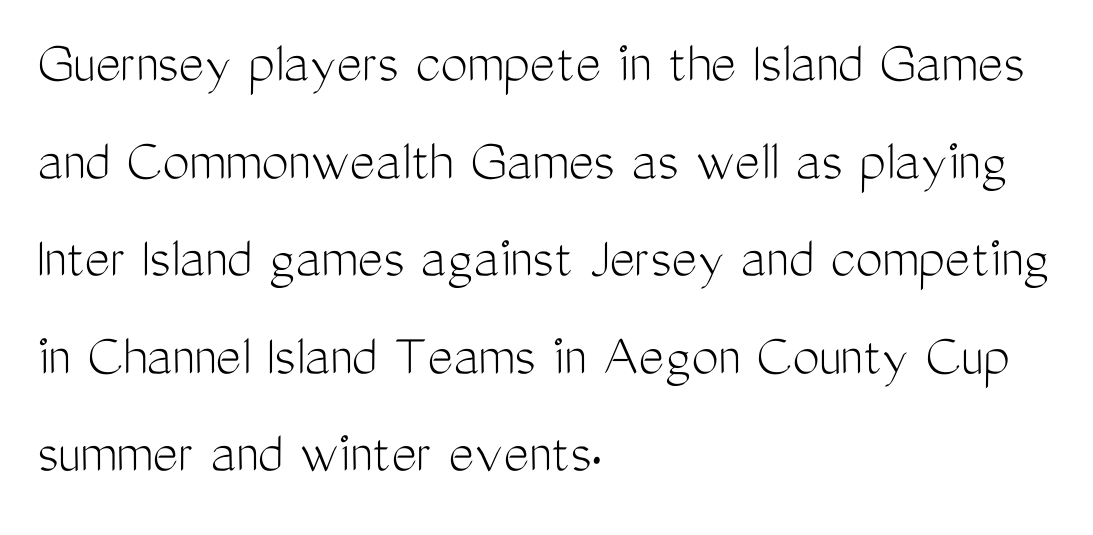
Ordinary non-slanted type is in use. This rendering uses left alignment, leaving the right contour irregular. Stroke terminals: plain, sans-serif. Standard letterfit; no display-style spreading of the glyphs.
